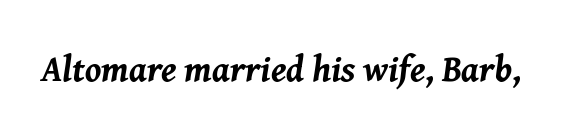
The image shows 36 px bold type, italic (leaning right); set normal letter spacing, not underlined; medium stroke contrast and a medium x-height.
